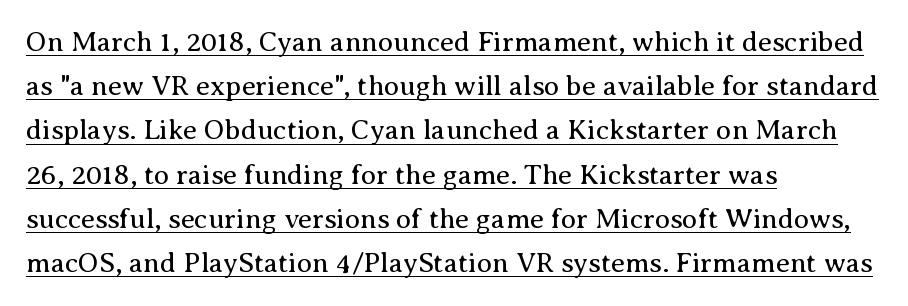
The image shows 28 px regular-weight serif type, upright; set left-aligned, normal line spacing (1.58x), normal letter spacing, underlined; medium stroke contrast and a medium x-height.
